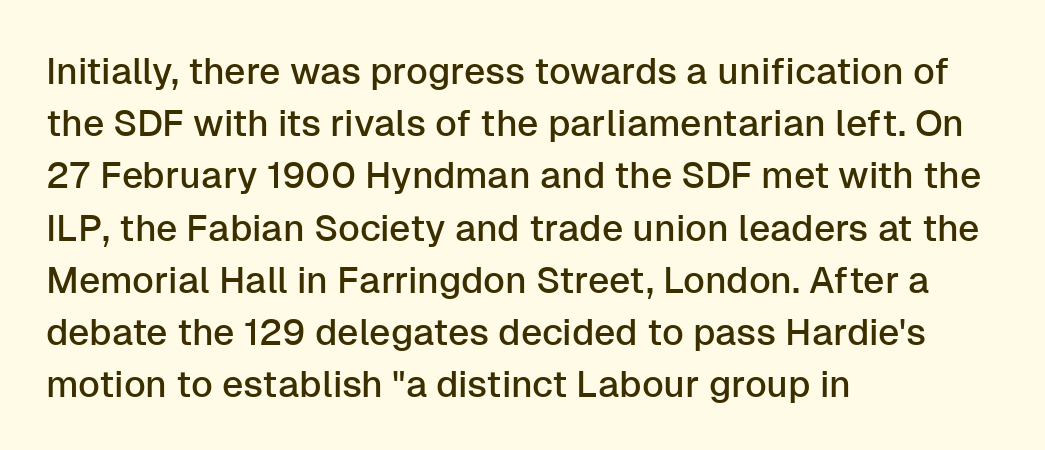
The letters advance in unequal steps, a hallmark of proportional type. Letterform terminals end flat and unadorned throughout the passage. Underlining? Definitely not there. This sample uses an upright cut, with every glyph sitting square on the baseline. Characters follow at the spacing the type designer built in.
